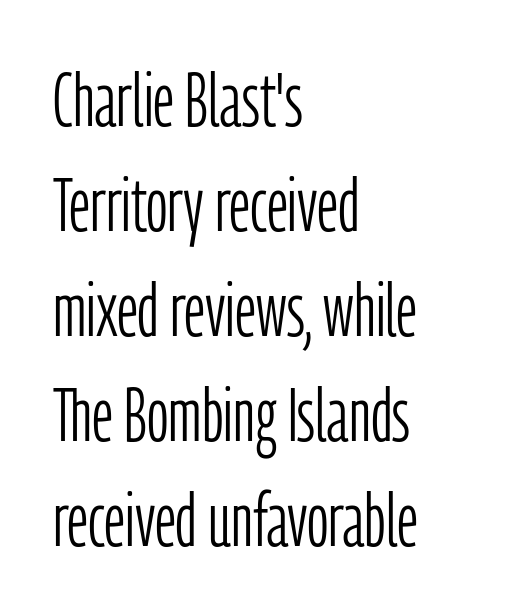
Q: Is the text bold? A: No.
Q: Is the text italic (slanted)? A: No, it is upright.
Q: Is the typeface a serif or a sans-serif typeface? A: Sans-serif.
Q: Is the text underlined? A: No.
Q: How is the paragraph aligned? A: Left-aligned.
Q: Is the spacing between letters normal or unusually wide? A: Normal.
Q: Is the spacing between lines tight, normal or loose? A: Normal.
Q: Width (condensed, normal, or wide)? A: Condensed.
Q: Stroke contrast? A: Low.
Q: x-height? A: Medium.
Q: Monospaced? A: No.
